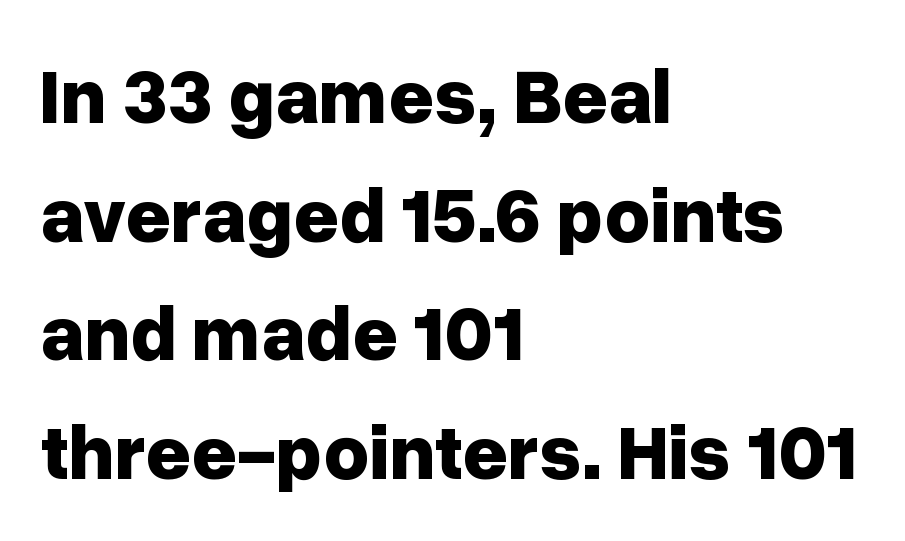
Q: Is the text bold? A: Yes.
Q: Is the text italic (slanted)? A: No, it is upright.
Q: Is the typeface a serif or a sans-serif typeface? A: Sans-serif.
Q: Is the text underlined? A: No.
Q: How is the paragraph aligned? A: Left-aligned.
Q: Is the spacing between letters normal or unusually wide? A: Normal.
Q: Is the spacing between lines tight, normal or loose? A: Normal.
Q: Width (condensed, normal, or wide)? A: Normal.
Q: Stroke contrast? A: Low.
Q: x-height? A: Medium.
Q: Monospaced? A: No.
